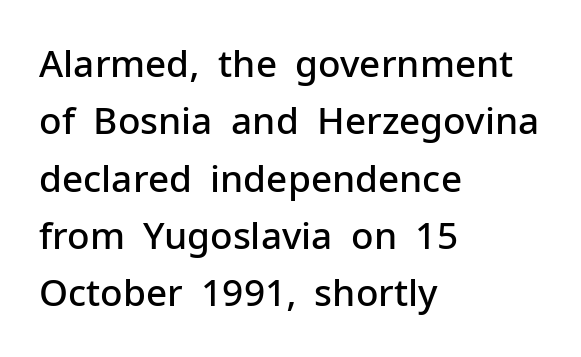
A typesetter would call this leading conventional body-copy spacing. Short note: letters normally spaced. Is this a fixed-width face? No — the glyphs have proportional, varying widths. Casual observation: everything's shoved over to the left. A typesetter would label this face a sans. The passage shown is not underscored anywhere.
